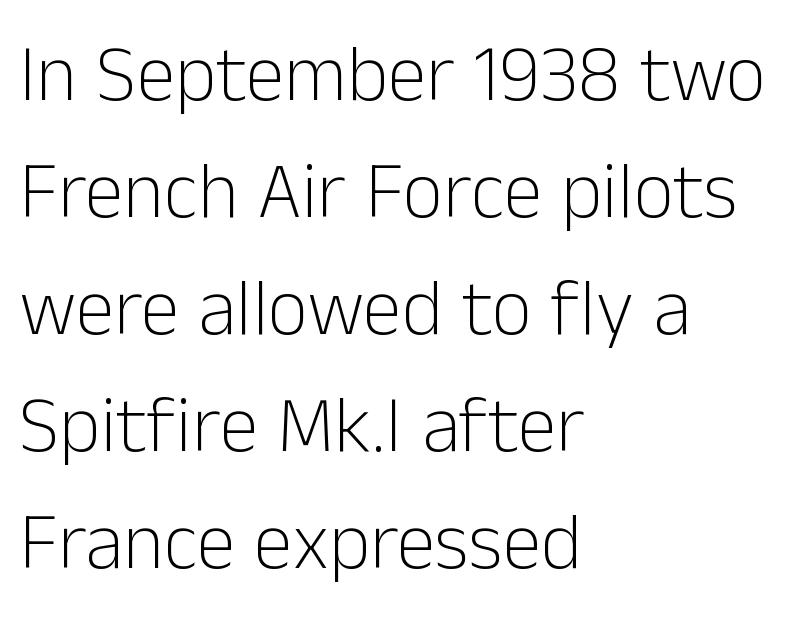
The image shows 79 px light sans-serif type, upright; set left-aligned, normal line spacing (1.48x), normal letter spacing, not underlined; low stroke contrast and a medium x-height.
